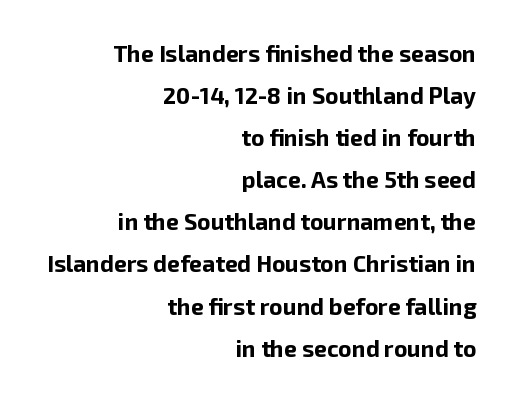
Visually the block forms a straight wall on the right and a jagged coastline on the left. These lines keep a tight, regular rhythm from letter to letter. Descenders hang freely into open space. Italic: no, the glyphs are upright roman.
